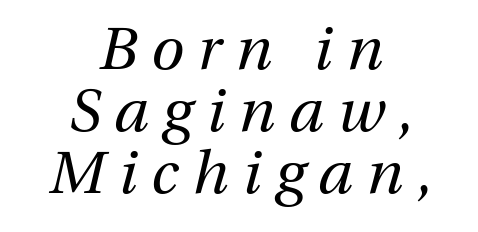
There is plenty of visible air inserted between adjacent glyphs. Would a proofreader flag this as italicized? Yes. The text block is weighted toward neither margin, spreading evenly from the middle. Beneath every word, the page is bare.
